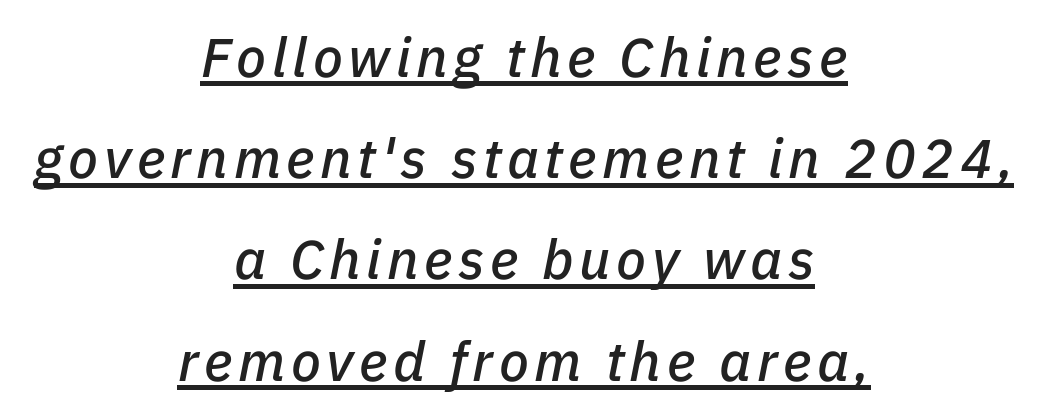
{"italic": "yes", "lean": "right", "slant_degrees": 11, "width": "normal", "stroke_contrast": "low", "x_height": "medium", "monospaced": "no", "underline": "yes", "align": "center", "line_spacing_ratio": 1.84, "glyph_px": 55}
